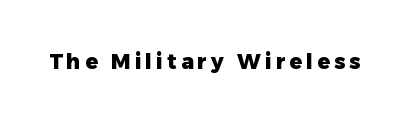
Q: Is the text bold? A: Yes.
Q: Is the text italic (slanted)? A: No, it is upright.
Q: Is the text underlined? A: No.
